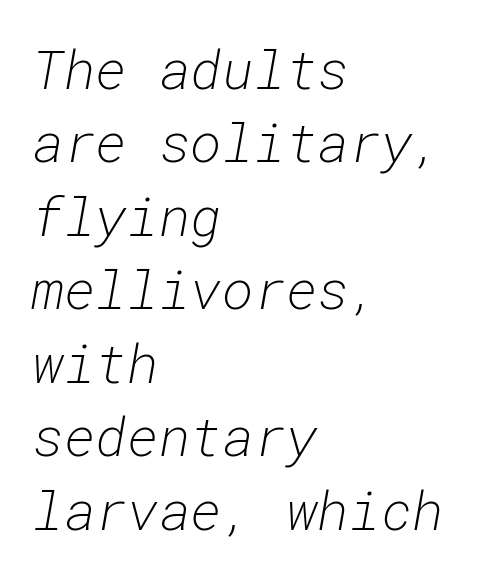
Q: Is the text bold? A: No.
Q: Is the text italic (slanted)? A: Yes, it leans right by about 10 degrees.
Q: Is the text underlined? A: No.
Q: How is the paragraph aligned? A: Left-aligned.
Q: Is the spacing between letters normal or unusually wide? A: Normal.
Q: Is the spacing between lines tight, normal or loose? A: Normal.
Q: Width (condensed, normal, or wide)? A: Normal.
Q: Stroke contrast? A: Low.
Q: x-height? A: Medium.
Q: Monospaced? A: Yes.
